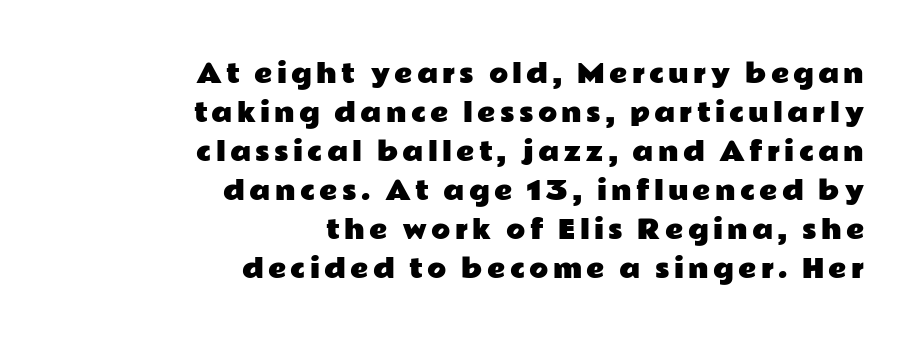
Q: Is the text italic (slanted)? A: No, it is upright.
Q: Is the text underlined? A: No.
Q: How is the paragraph aligned? A: Right-aligned.
Q: Is the spacing between lines tight, normal or loose? A: Normal.
